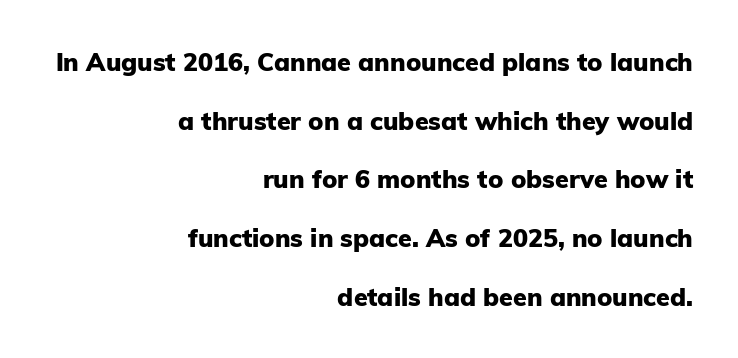
Alignment: flush right. Posture: vertical. The rendering uses a large line-height, opening up the rows. The baseline area is clear. Here the glyphs are tracked normally, forming tight word shapes.
